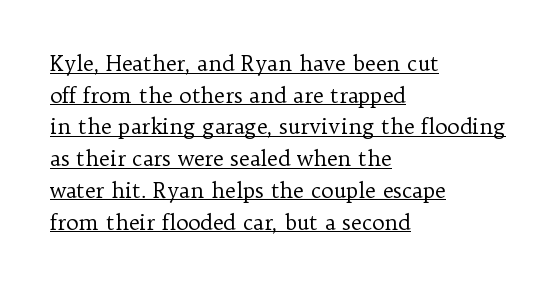
{"italic": "no", "bold": "no", "underline": "yes", "align": "left", "line_spacing": "normal", "line_spacing_ratio": 1.51, "letter_spacing": "normal", "letter_spacing_em": 0.0, "glyph_px": 21}
